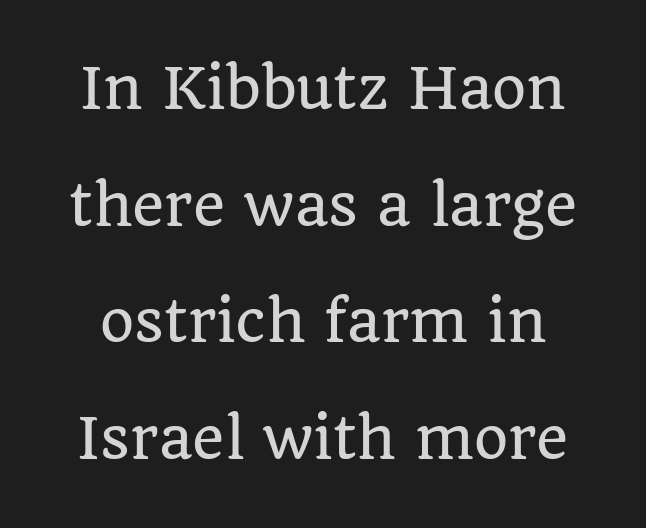
The string is rendered with underlining switched off. This block would shrink considerably if given ordinary leading; it's expanded now. Nobody touched the tracking dial on this one. The face used here is proportionally spaced, like ordinary book or web type. The glyphs in this specimen are seriffed.
